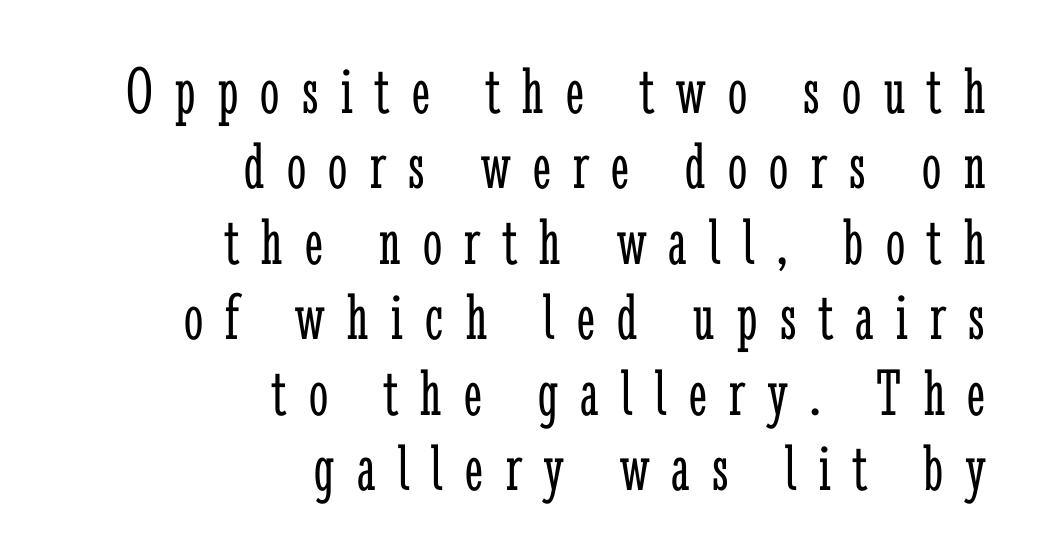
A student would call this right alignment; a typographer would say flush right, rag left. Plain, unruled lines of type. The passage shown is typeset with a serif family. Character widths vary here, with narrow letters taking less room than wide ones. Successive baselines arrive quickly, one right under another. Italic? Not at all — the glyphs are vertical.
